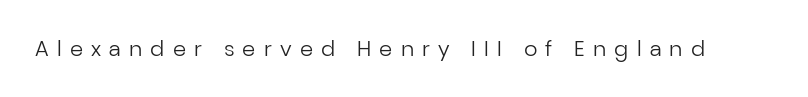
Designer's note — italics off, roman on. Summary of weight: not heavy and not bold. Observe the wide spacing: letters keep a clear distance from each other. Clear beneath every line of the passage.
